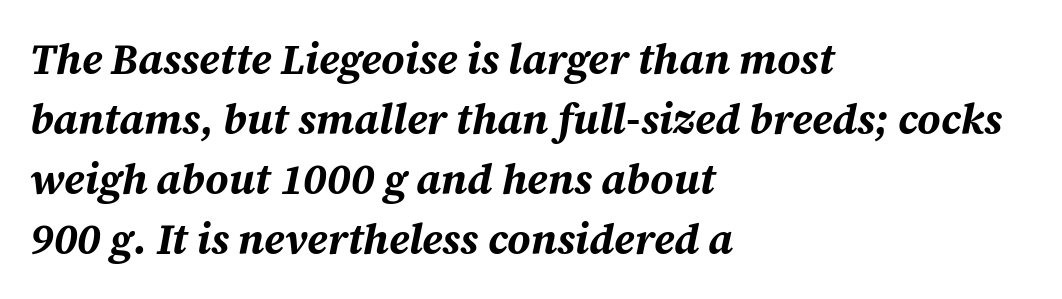
Students, note that the glyphs here touch the page at normal intervals. Students, observe: this is what conventionally led text looks like. Does the copy run flush right? No — it runs flush left. Typesetter's note: full bold, strokes at maximum text heaviness. Do the characters align in a grid? No, the font is proportional. Descender tails drop into unmarked territory.
